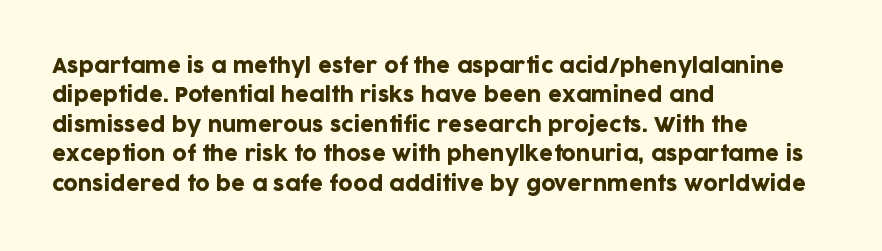
{"italic": "no", "underline": "no", "align": "left", "line_spacing": "normal", "line_spacing_ratio": 1.47, "letter_spacing": "normal", "letter_spacing_em": 0.0, "glyph_px": 20}
